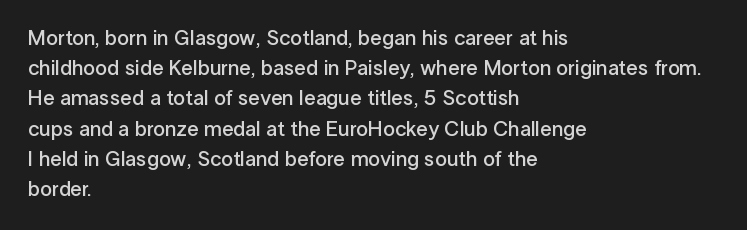
The image shows 21 px text type, upright; set left-aligned, normal line spacing (1.44x), normal letter spacing, not underlined.
